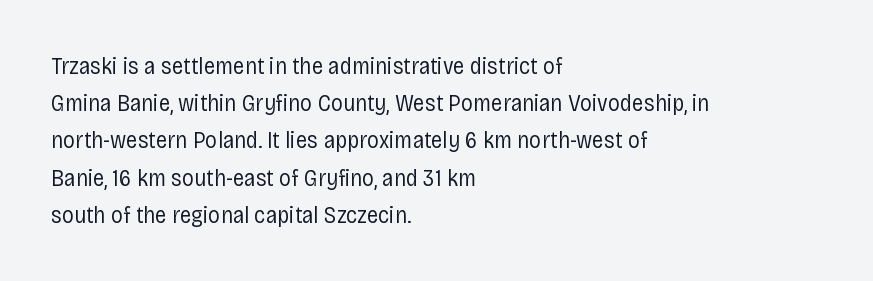
{"italic": "no", "bold": "no", "underline": "no", "align": "left", "line_spacing": "normal", "line_spacing_ratio": 1.55, "letter_spacing": "normal", "letter_spacing_em": 0.0, "glyph_px": 24}
